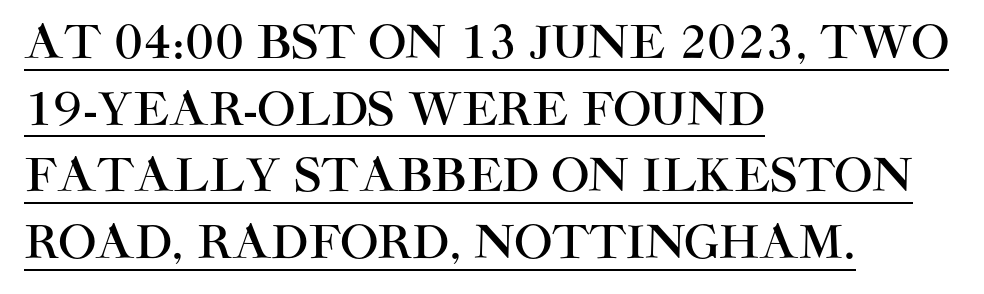
Has an underline been added? It has. In CSS terms this would be text-align: left. The letters stand upright; this is a roman face. Does the type have serifs? No, each stem ends abruptly.
